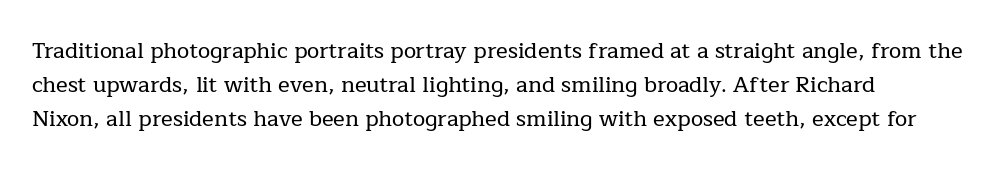
Q: Is the text italic (slanted)? A: No, it is upright.
Q: Is the text underlined? A: No.
Q: How is the paragraph aligned? A: Left-aligned.
Q: Is the spacing between letters normal or unusually wide? A: Normal.
Q: Is the spacing between lines tight, normal or loose? A: Normal.
